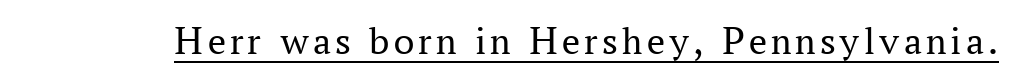
The characters display serif detailing at their extremities. This is underlined copy, the kind a proofreader might mark for attention. The letters stand straight up with perfectly vertical stems. Character widths vary here, with narrow letters taking less room than wide ones. A quiet, ordinary-to-light weight characterises the typeface.
